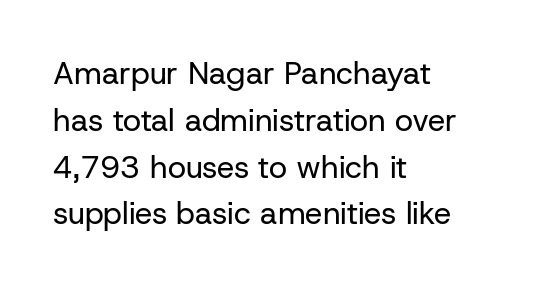
Q: Is the text bold? A: No.
Q: Is the text italic (slanted)? A: No, it is upright.
Q: Is the typeface a serif or a sans-serif typeface? A: Sans-serif.
Q: Is the text underlined? A: No.
Q: How is the paragraph aligned? A: Left-aligned.
Q: Is the spacing between letters normal or unusually wide? A: Normal.
Q: Is the spacing between lines tight, normal or loose? A: Normal.
Q: Width (condensed, normal, or wide)? A: Normal.
Q: Stroke contrast? A: Low.
Q: x-height? A: Medium.
Q: Monospaced? A: No.
